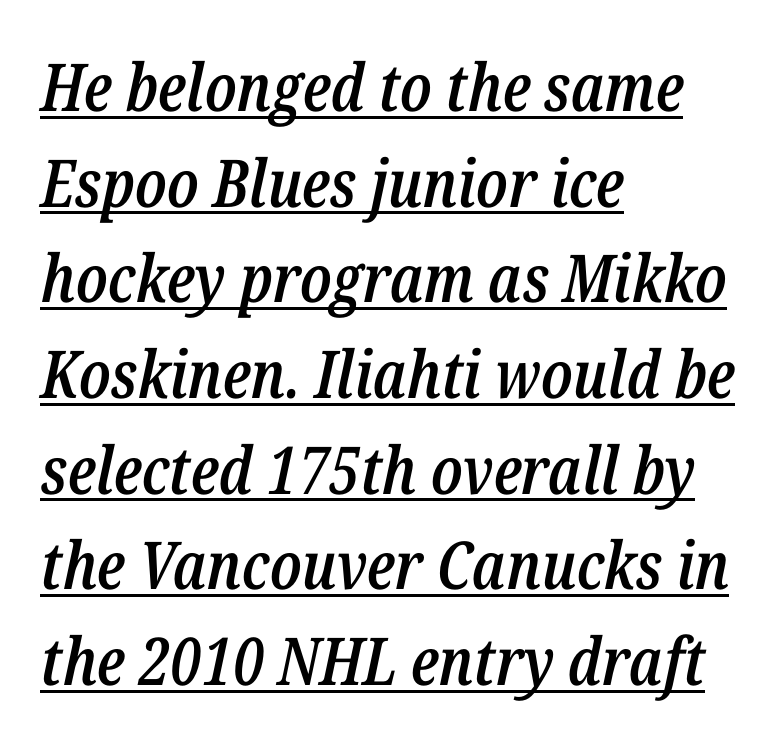
Tracking value appears to be zero — textbook default spacing. Notice how the passage keeps a crisp vertical edge on the left only. A typesetter would call this proportional, since set widths differ per character. Compared with undecorated copy, this sample adds a rule below the words. This sample uses an oblique cut, with every glyph tilted off the vertical.
